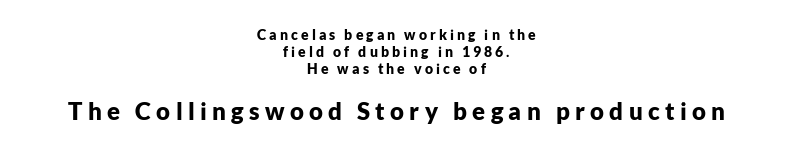
Q: Is the text bold? A: Yes.
Q: Is the text italic (slanted)? A: No, it is upright.
Q: Is the text underlined? A: No.
Q: How is the paragraph aligned? A: Centered.
Q: Is the spacing between letters normal or unusually wide? A: Unusually wide.
Q: Which block of text is set in a larger size, the first (top) or the second (bottom)? A: The second (bottom) one.
